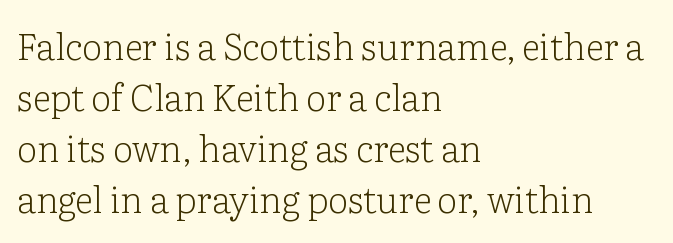
The image shows 36 px light serif type, upright; set left-aligned, normal line spacing (1.42x), normal letter spacing, not underlined; low stroke contrast and a medium x-height.
